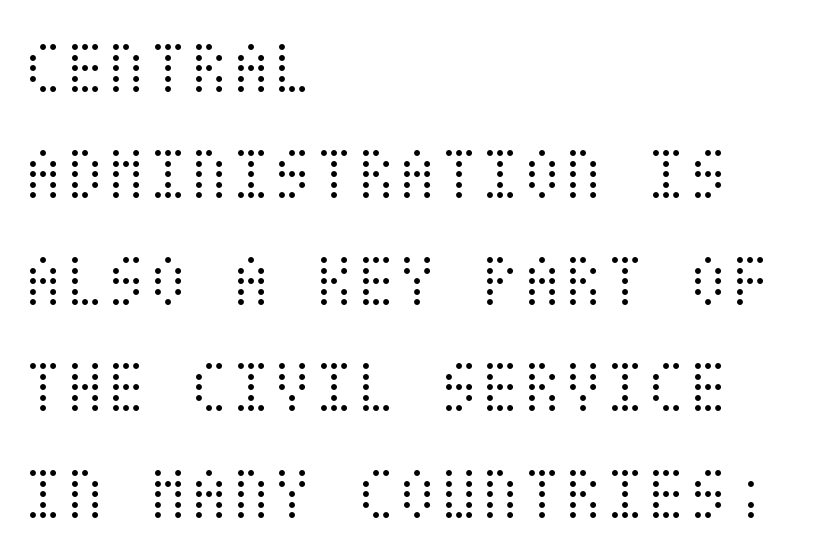
Q: Is the text bold? A: No.
Q: Is the text italic (slanted)? A: No, it is upright.
Q: Is the text underlined? A: No.
Q: How is the paragraph aligned? A: Left-aligned.
Q: Is the spacing between letters normal or unusually wide? A: Normal.
Q: Is the spacing between lines tight, normal or loose? A: Normal.
Q: Width (condensed, normal, or wide)? A: Condensed.
Q: Stroke contrast? A: Medium.
Q: x-height? A: Large.
